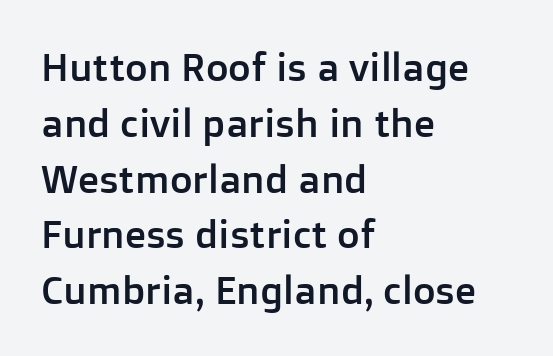
In terms of posture, this sample is upright. A typesetter would call this proportional, since set widths differ per character. Tracking here is standard; glyphs follow each other at the usual distance. Clear beneath every line of the passage. This rendering employs a face without finishing strokes, i.e., a sans-serif. Regarding leading, the lines here are spaced in the standard way.
